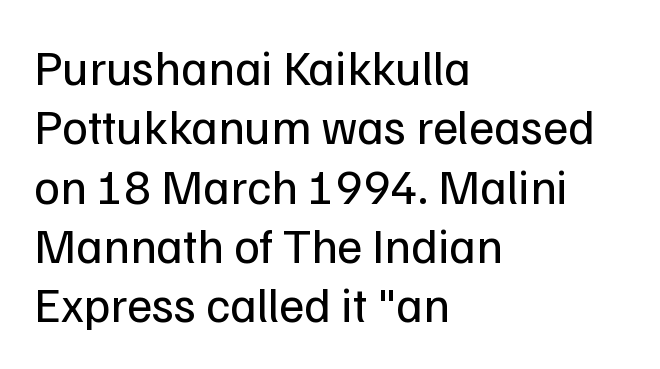
The image shows 49 px regular-weight sans-serif type, upright; set left-aligned, line spacing 1.21x, normal letter spacing, not underlined; low stroke contrast and a medium x-height.
